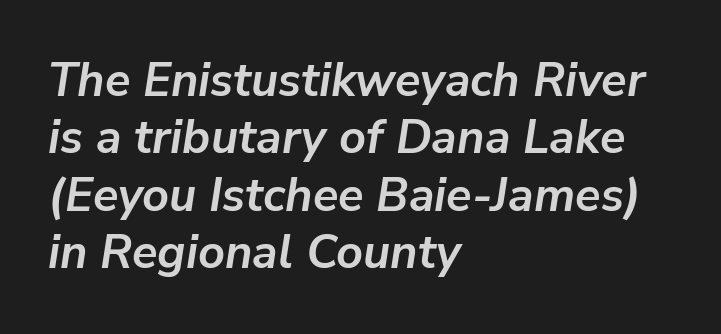
Q: Is the text bold? A: Yes.
Q: Is the text italic (slanted)? A: Yes, it leans right by about 9 degrees.
Q: Is the text underlined? A: No.
Q: How is the paragraph aligned? A: Left-aligned.
Q: Is the spacing between letters normal or unusually wide? A: Normal.
Q: Width (condensed, normal, or wide)? A: Normal.
Q: Stroke contrast? A: Low.
Q: x-height? A: Medium.
Q: Monospaced? A: No.
